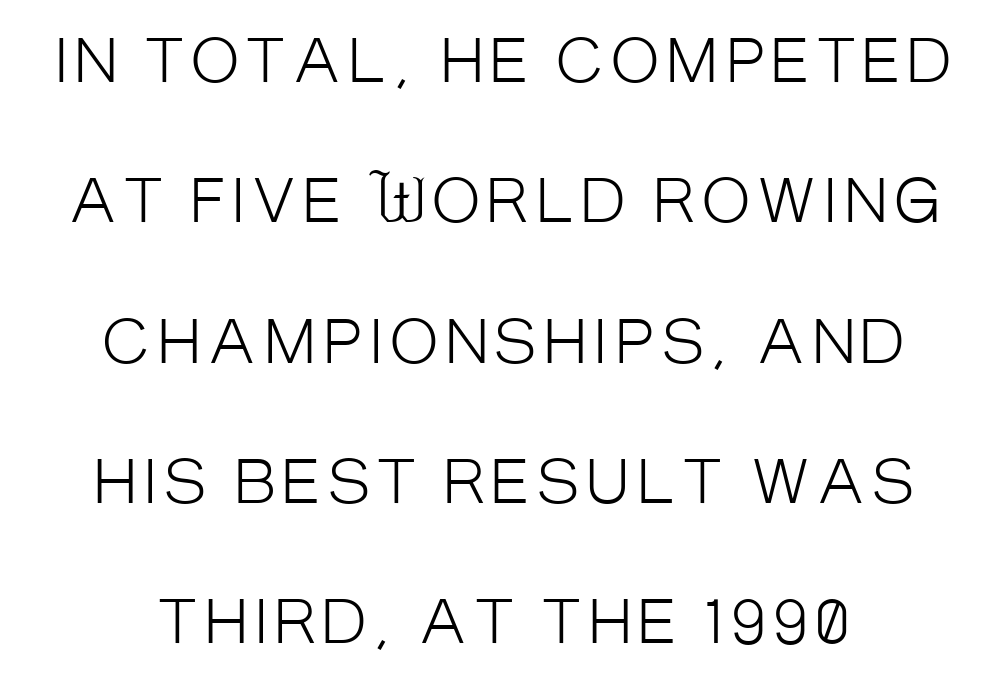
The image shows 58 px light, condensed sans-serif type, upright; set loose line spacing (2.42x), not underlined; low stroke contrast and a large x-height.
